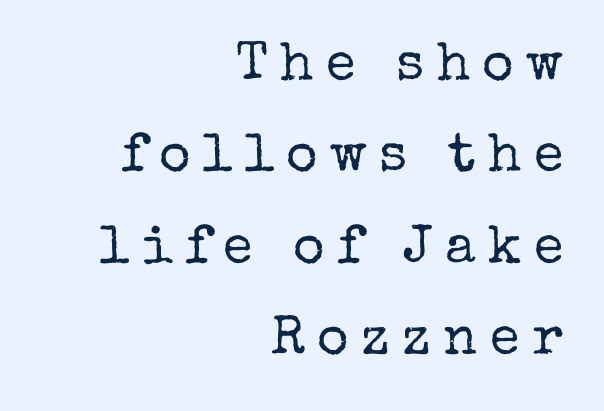
The rendering uses natural spacing where letterforms have individual widths. There is plenty of visible air inserted between adjacent glyphs. Stem width sits at or under what a default text font uses. The font's upright variant was chosen for this text.
